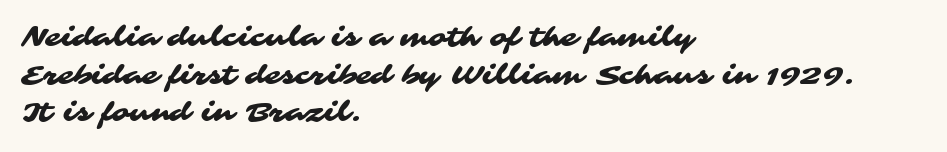
Line beginnings align vertically; line endings do not. Baseline-to-baseline distance is the conventional proportion of letter height. Does extra space separate the letters? No, they use regular spacing. Each row of text sits above clean, open space.
